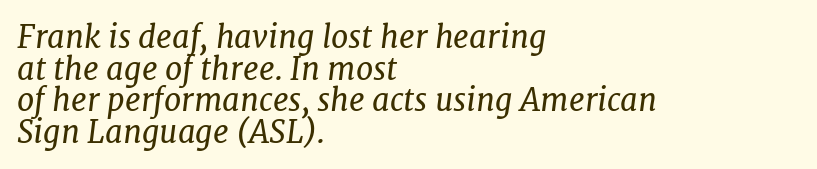
The space between consecutive lines is stingy. Note the varied advance widths — an 'i' is clearly narrower than an 'm'. Words appear dense and cohesive because spacing is normal. Clear beneath every line of the passage.
